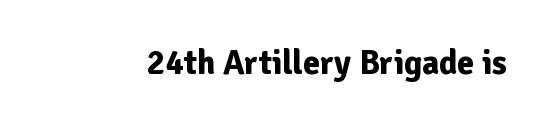
{"serif": "no", "italic": "no", "bold": "yes", "weight": "bold", "width": "normal", "stroke_contrast": "low", "x_height": "medium", "monospaced": "no", "underline": "no", "letter_spacing": "normal", "letter_spacing_em": 0.0, "glyph_px": 34}
